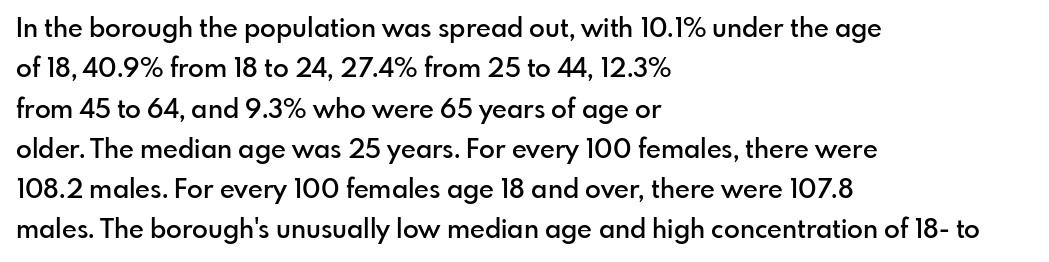
Q: Is the text bold? A: Semi-bold.
Q: Is the text italic (slanted)? A: No, it is upright.
Q: Is the text underlined? A: No.
Q: How is the paragraph aligned? A: Left-aligned.
Q: Is the spacing between letters normal or unusually wide? A: Normal.
Q: Is the spacing between lines tight, normal or loose? A: Normal.
